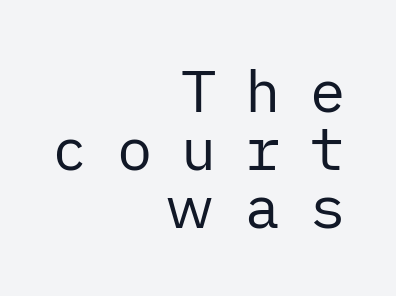
Q: Is the text bold? A: No.
Q: Is the text italic (slanted)? A: No, it is upright.
Q: Is the typeface a serif or a sans-serif typeface? A: Sans-serif.
Q: Is the text underlined? A: No.
Q: How is the paragraph aligned? A: Right-aligned.
Q: Is the spacing between letters normal or unusually wide? A: Unusually wide.
Q: Is the spacing between lines tight, normal or loose? A: Tight.
Q: Width (condensed, normal, or wide)? A: Normal.
Q: Stroke contrast? A: Low.
Q: x-height? A: Medium.
